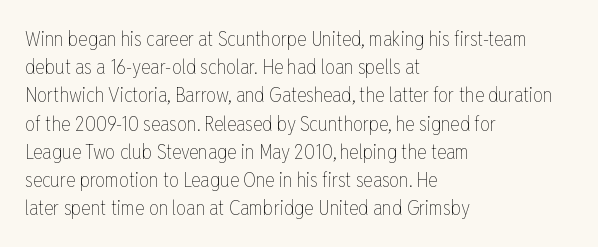
The image shows 20 px text type, upright; set left-aligned, normal line spacing (1.41x), normal letter spacing, not underlined.
